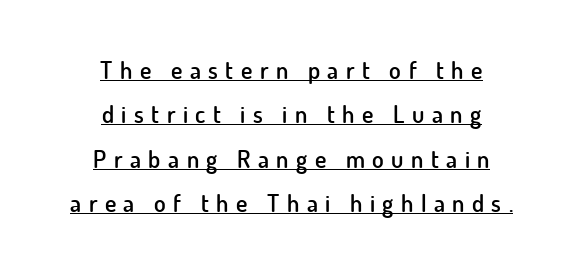
Does the weight exceed regular? Yes, but only to semibold. Ascenders rise straight up at ninety degrees. Students, observe the line beneath the letters — that is underlining. A centered setting, common on invitations and titles, is used for this passage. Students, note that the glyphs here are deliberately spaced far apart.
